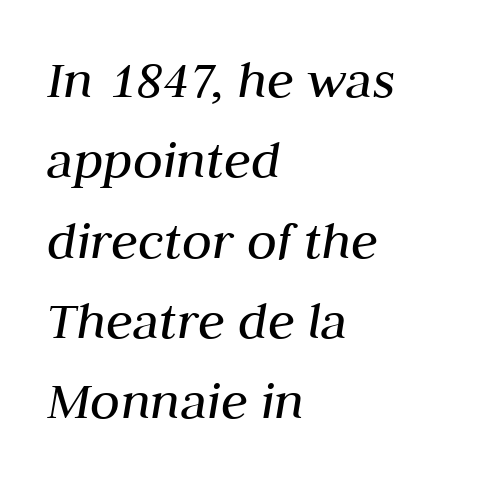
Q: Is the text bold? A: No.
Q: Is the text italic (slanted)? A: Yes, it leans right by about 10 degrees.
Q: Is the text underlined? A: No.
Q: How is the paragraph aligned? A: Left-aligned.
Q: Is the spacing between letters normal or unusually wide? A: Normal.
Q: Is the spacing between lines tight, normal or loose? A: Normal.
Q: Width (condensed, normal, or wide)? A: Normal.
Q: Stroke contrast? A: Medium.
Q: x-height? A: Medium.
Q: Monospaced? A: No.
